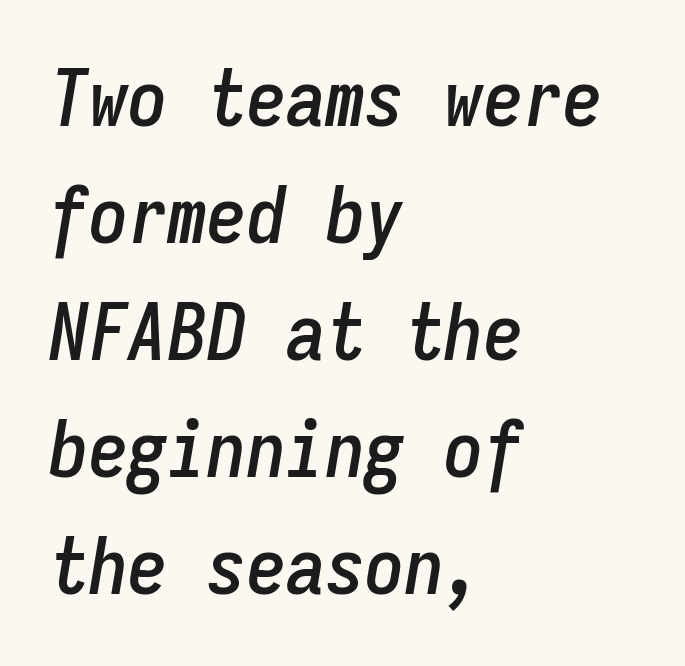
Line beginnings align vertically; line endings do not. The area under the type is left untouched. Note the uniform advance width — an 'i' takes as much space as an 'm'. The horizontal fit of the characters is conventional and even. Posture: slanted.
